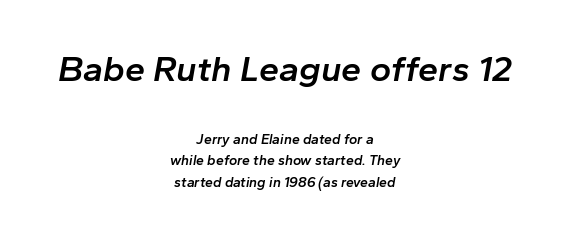
Q: Is the text bold? A: Semi-bold.
Q: Is the text italic (slanted)? A: Yes, it leans right by about 10 degrees.
Q: Is the text underlined? A: No.
Q: How is the paragraph aligned? A: Centered.
Q: Is the spacing between letters normal or unusually wide? A: Normal.
Q: Is the spacing between lines tight, normal or loose? A: Normal.
Q: Which block of text is set in a larger size, the first (top) or the second (bottom)? A: The first (top) one.
Q: Width (condensed, normal, or wide)? A: Normal.
Q: Stroke contrast? A: Low.
Q: x-height? A: Medium.
Q: Monospaced? A: No.
